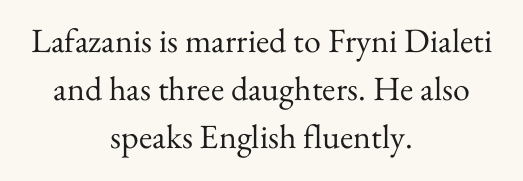
Q: Is the text bold? A: No.
Q: Is the text italic (slanted)? A: No, it is upright.
Q: Is the typeface a serif or a sans-serif typeface? A: Serif.
Q: Is the text underlined? A: No.
Q: How is the paragraph aligned? A: Centered.
Q: Is the spacing between letters normal or unusually wide? A: Normal.
Q: Is the spacing between lines tight, normal or loose? A: Normal.
Q: Width (condensed, normal, or wide)? A: Normal.
Q: Stroke contrast? A: Medium.
Q: x-height? A: Small.
Q: Monospaced? A: No.
